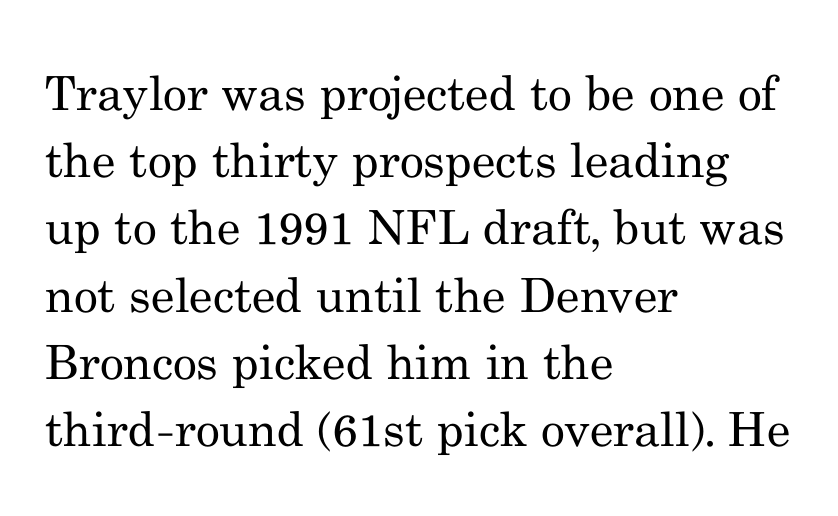
Q: Is the text bold? A: No.
Q: Is the text italic (slanted)? A: No, it is upright.
Q: Is the typeface a serif or a sans-serif typeface? A: Serif.
Q: Is the text underlined? A: No.
Q: How is the paragraph aligned? A: Left-aligned.
Q: Is the spacing between letters normal or unusually wide? A: Normal.
Q: Is the spacing between lines tight, normal or loose? A: Normal.
Q: Width (condensed, normal, or wide)? A: Normal.
Q: Stroke contrast? A: Medium.
Q: x-height? A: Small.
Q: Monospaced? A: No.
